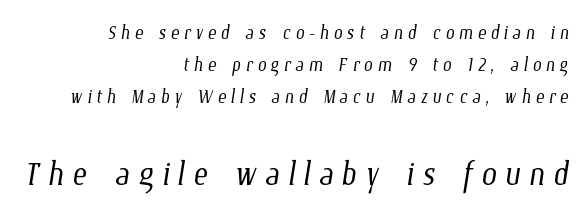
{"bold": "no", "weight": "light", "width": "condensed", "stroke_contrast": "low", "x_height": "medium", "monospaced": "no", "underline": "no", "align": "right", "line_spacing": "normal", "line_spacing_ratio": 1.29, "larger_block": "second", "size_ratio": 1.76, "glyph_px": 44}
